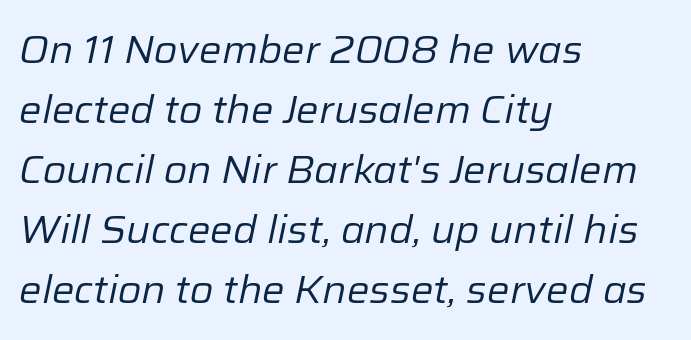
Q: Is the text bold? A: No.
Q: Is the text italic (slanted)? A: Yes, it leans right by about 12 degrees.
Q: Is the text underlined? A: No.
Q: How is the paragraph aligned? A: Left-aligned.
Q: Is the spacing between letters normal or unusually wide? A: Normal.
Q: Is the spacing between lines tight, normal or loose? A: Normal.
Q: Width (condensed, normal, or wide)? A: Normal.
Q: Stroke contrast? A: Low.
Q: x-height? A: Medium.
Q: Monospaced? A: No.
